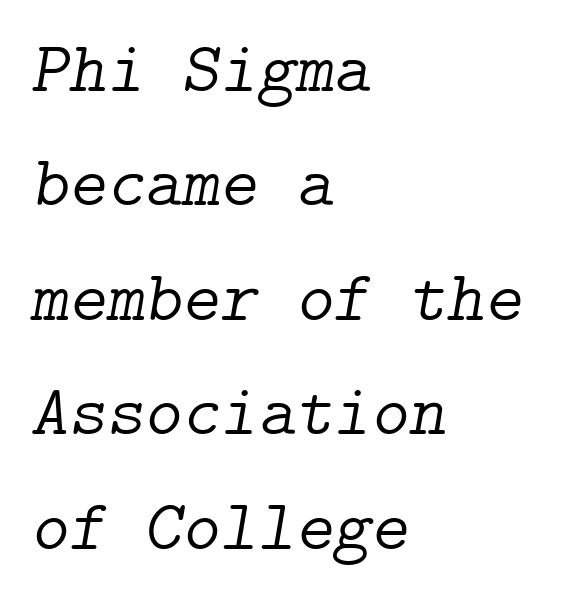
The image shows 72 px light serif type, italic (leaning right); set left-aligned, normal line spacing (1.59x), normal letter spacing, not underlined; low stroke contrast and a medium x-height.
